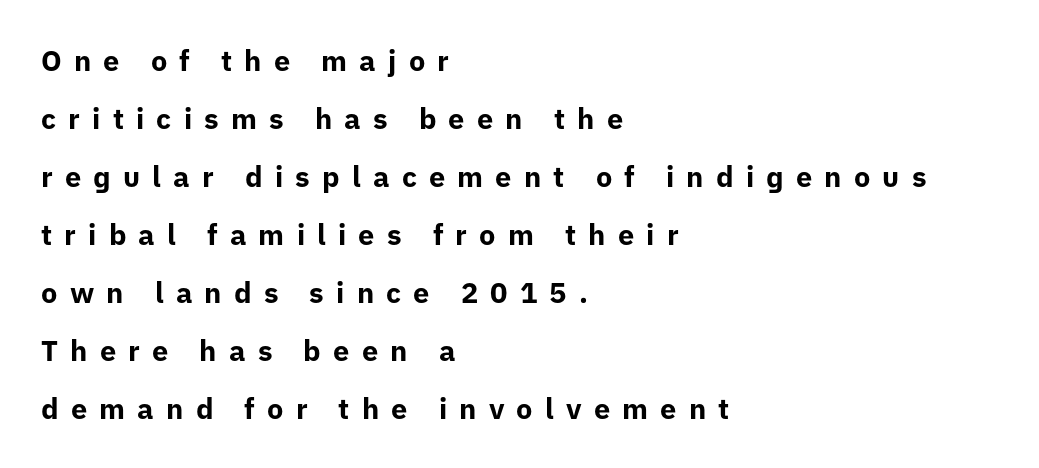
The image shows 29 px bold sans-serif type, upright; set left-aligned, loose line spacing (2.0x), unusually wide letter spacing (+0.42 em), not underlined; low stroke contrast and a medium x-height.
